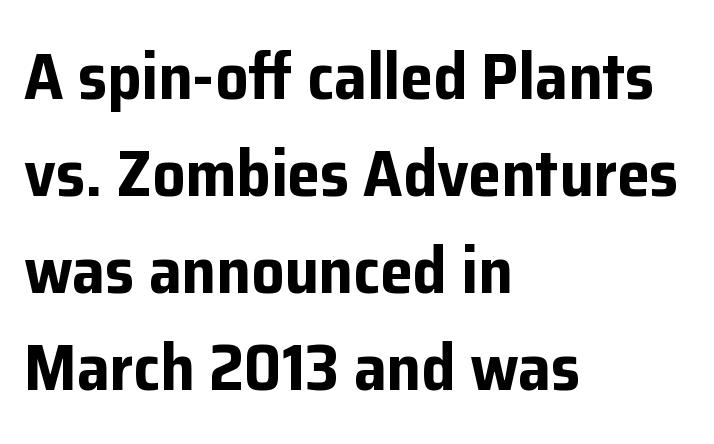
{"serif": "no", "italic": "no", "bold": "yes", "weight": "bold", "width": "normal", "stroke_contrast": "low", "x_height": "medium", "monospaced": "no", "underline": "no", "align": "left", "line_spacing": "normal", "line_spacing_ratio": 1.47, "letter_spacing": "normal", "letter_spacing_em": 0.0, "glyph_px": 66}
